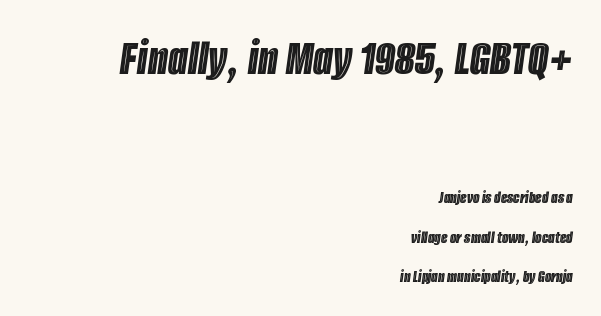
Q: Is the text italic (slanted)? A: Yes, it leans right by about 8 degrees.
Q: Is the text underlined? A: No.
Q: How is the paragraph aligned? A: Right-aligned.
Q: Is the spacing between letters normal or unusually wide? A: Normal.
Q: Is the spacing between lines tight, normal or loose? A: Loose.
Q: Which block of text is set in a larger size, the first (top) or the second (bottom)? A: The first (top) one.
Q: Width (condensed, normal, or wide)? A: Condensed.
Q: x-height? A: Large.
Q: Monospaced? A: No.
